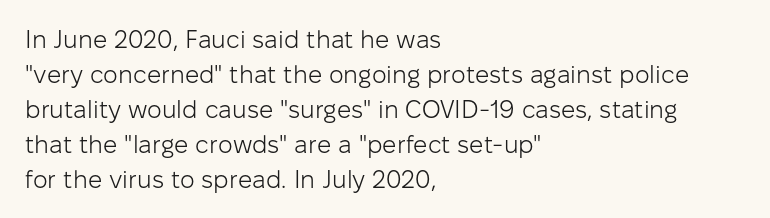
Nobody drew a line under any word here. The passage is arranged the way most books set body copy — flush left. Is the stroke heavy? The answer is a plain regular-or-lighter. Nobody touched the tracking dial on this one. A roman cut, with each character standing at attention. The space between consecutive lines is moderate.
